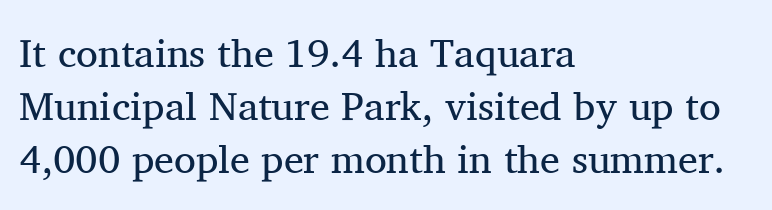
Q: Is the text bold? A: No.
Q: Is the text italic (slanted)? A: No, it is upright.
Q: Is the typeface a serif or a sans-serif typeface? A: Serif.
Q: Is the text underlined? A: No.
Q: How is the paragraph aligned? A: Left-aligned.
Q: Is the spacing between letters normal or unusually wide? A: Normal.
Q: Is the spacing between lines tight, normal or loose? A: Normal.
Q: Width (condensed, normal, or wide)? A: Normal.
Q: Stroke contrast? A: Medium.
Q: x-height? A: Medium.
Q: Monospaced? A: No.
